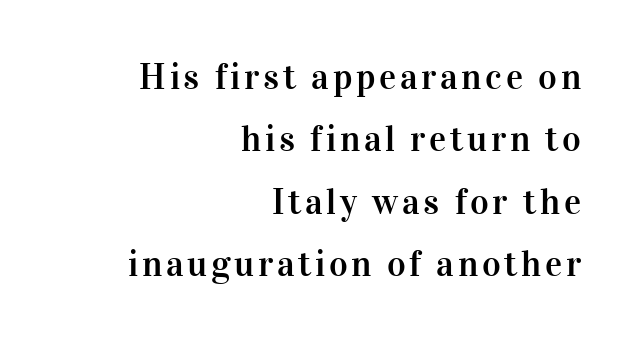
Q: Is the text italic (slanted)? A: No, it is upright.
Q: Is the typeface a serif or a sans-serif typeface? A: Serif.
Q: Is the text underlined? A: No.
Q: How is the paragraph aligned? A: Right-aligned.
Q: Width (condensed, normal, or wide)? A: Normal.
Q: Stroke contrast? A: High.
Q: x-height? A: Medium.
Q: Monospaced? A: No.
